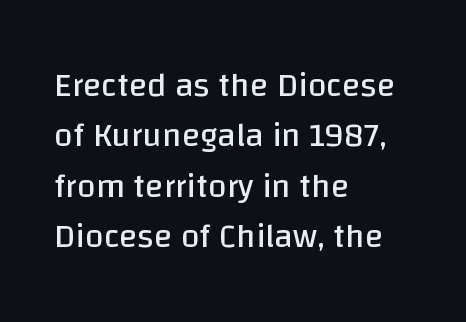
{"serif": "no", "italic": "no", "bold": "no", "weight": "regular", "width": "normal", "stroke_contrast": "low", "x_height": "large", "monospaced": "no", "underline": "no", "align": "left", "line_spacing": "normal", "line_spacing_ratio": 1.48, "letter_spacing": "normal", "letter_spacing_em": 0.0, "glyph_px": 34}
